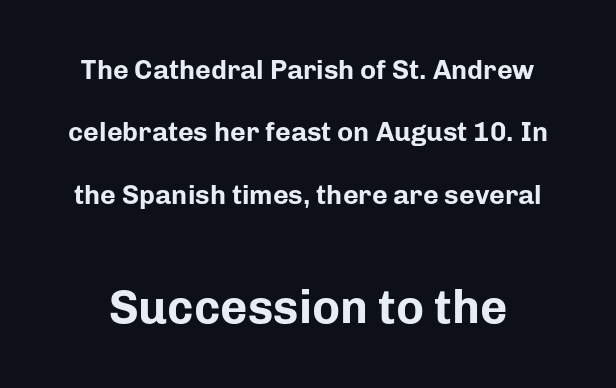
The image shows 47 px bold sans-serif type, upright; set loose line spacing (2.31x), normal letter spacing, not underlined; the second (bottom) block is 1.74x larger; low stroke contrast and a medium x-height.
